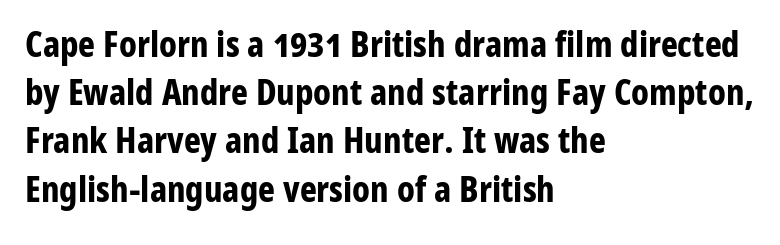
Note: no serifs on the glyphs. Leftover space on each line is placed entirely after the last word. These lines carry a lot of weight — the face is fully bold. The face used here is proportionally spaced, like ordinary book or web type. Characters remain perfectly vertical along every line.
